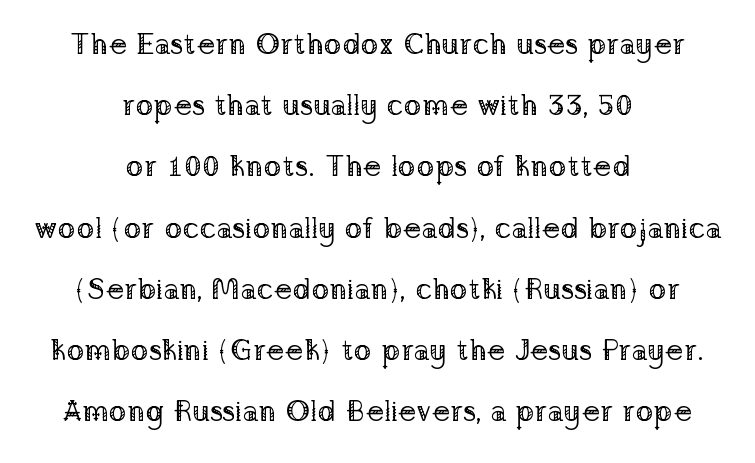
Q: Is the text bold? A: No.
Q: Is the text italic (slanted)? A: No, it is upright.
Q: Is the typeface a serif or a sans-serif typeface? A: Serif.
Q: Is the text underlined? A: No.
Q: How is the paragraph aligned? A: Centered.
Q: Is the spacing between letters normal or unusually wide? A: Normal.
Q: Is the spacing between lines tight, normal or loose? A: Loose.
Q: Width (condensed, normal, or wide)? A: Normal.
Q: Stroke contrast? A: Low.
Q: x-height? A: Medium.
Q: Monospaced? A: No.
